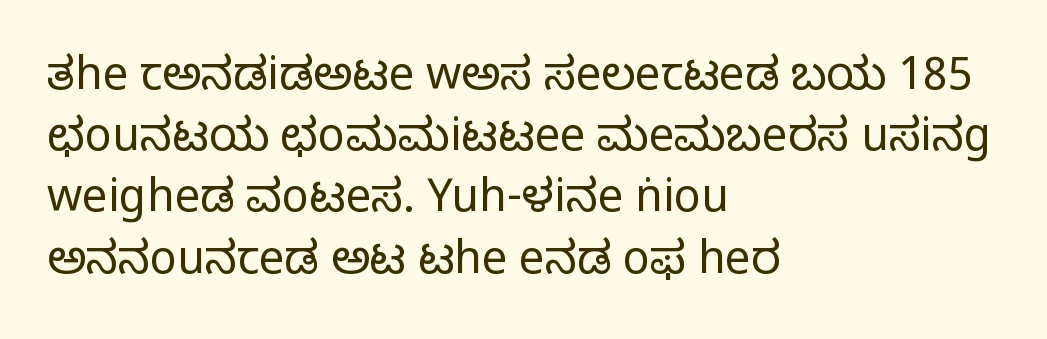
The glyphs in this specimen are sans serif. The line texture is even and compact thanks to regular tracking. Caption: multi-line text, flush left, ragged right. A normal amount of white space separates one row of letters from the next. The typeface has the unassuming heft of standard copy or less.
